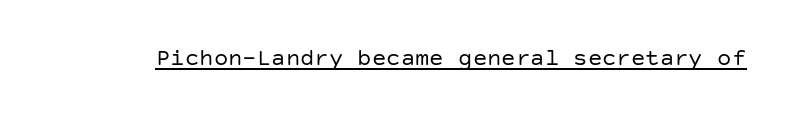
{"italic": "no", "bold": "no", "underline": "yes", "letter_spacing": "normal", "letter_spacing_em": 0.0, "glyph_px": 24}
